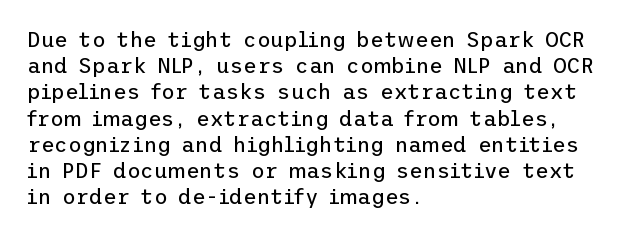
The image shows 21 px text type, upright; set left-aligned, normal line spacing (1.25x), normal letter spacing, not underlined.
